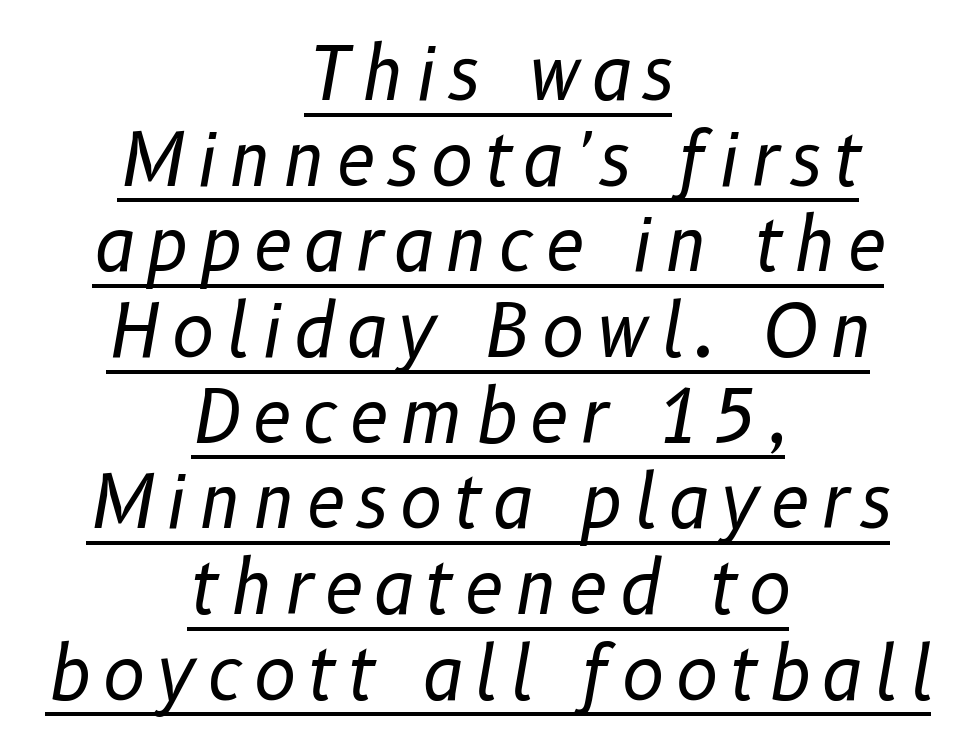
The image shows 72 px regular-weight type, italic (leaning right); set centered, line spacing 1.19x, underlined; low stroke contrast and a medium x-height.
